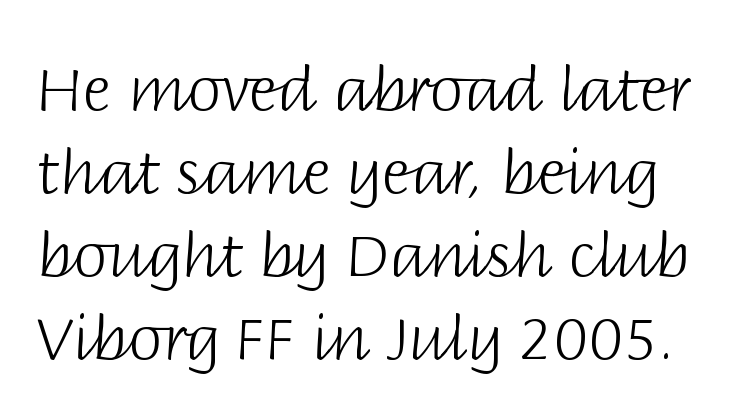
The image shows 61 px light sans-serif type, upright; set normal line spacing (1.36x), normal letter spacing, not underlined; low stroke contrast and a large x-height.
